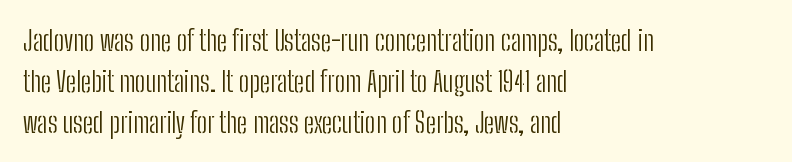
Q: Is the text bold? A: No.
Q: Is the text italic (slanted)? A: No, it is upright.
Q: Is the typeface a serif or a sans-serif typeface? A: Sans-serif.
Q: Is the text underlined? A: No.
Q: How is the paragraph aligned? A: Left-aligned.
Q: Is the spacing between letters normal or unusually wide? A: Normal.
Q: Is the spacing between lines tight, normal or loose? A: Normal.
Q: Width (condensed, normal, or wide)? A: Condensed.
Q: Stroke contrast? A: Low.
Q: x-height? A: Medium.
Q: Monospaced? A: No.
